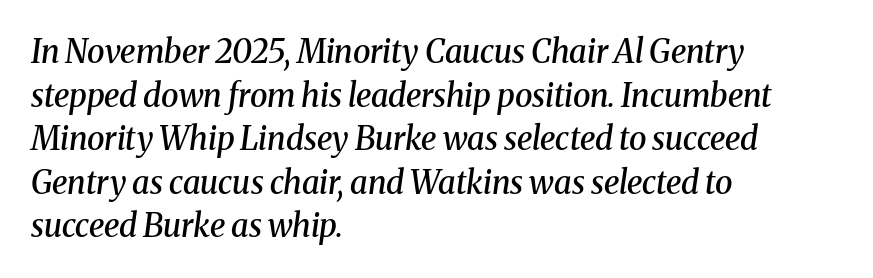
Bare-footed words on every line. In terms of posture, this sample is oblique. Spacing between characters is what you'd get straight out of the box. A somewhat darkened texture: the type is semibold rather than bold.
